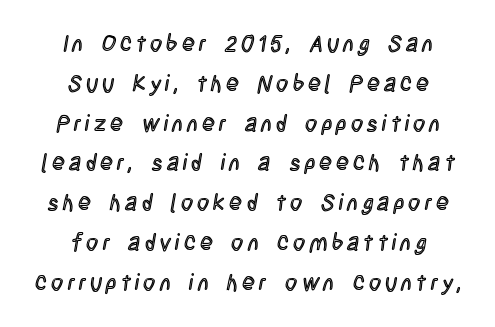
The image shows 23 px text type; set centered, line spacing 1.73x, not underlined.
